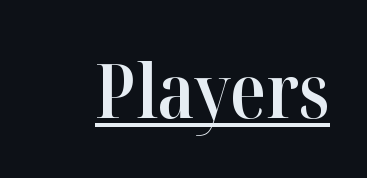
The image shows 74 px semibold serif type, upright; set normal letter spacing, underlined; high stroke contrast and a medium x-height.
